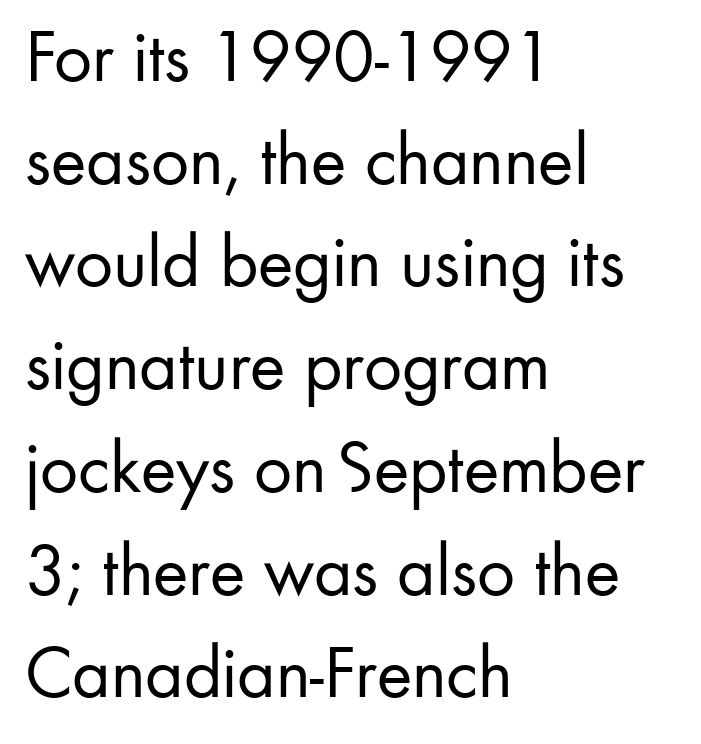
Q: Is the text bold? A: No.
Q: Is the text italic (slanted)? A: No, it is upright.
Q: Is the typeface a serif or a sans-serif typeface? A: Sans-serif.
Q: Is the text underlined? A: No.
Q: How is the paragraph aligned? A: Left-aligned.
Q: Is the spacing between letters normal or unusually wide? A: Normal.
Q: Is the spacing between lines tight, normal or loose? A: Normal.
Q: Width (condensed, normal, or wide)? A: Normal.
Q: Stroke contrast? A: Low.
Q: x-height? A: Small.
Q: Monospaced? A: No.
